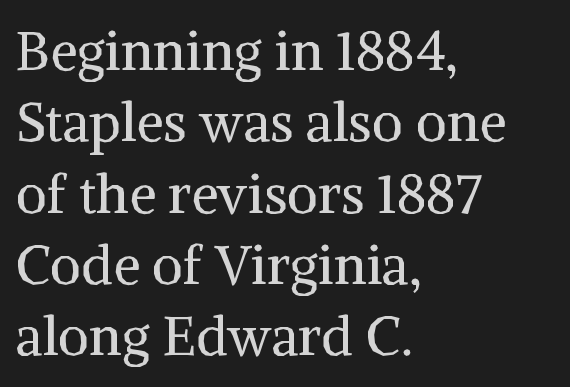
Q: Is the text bold? A: No.
Q: Is the text italic (slanted)? A: No, it is upright.
Q: Is the typeface a serif or a sans-serif typeface? A: Serif.
Q: Is the text underlined? A: No.
Q: How is the paragraph aligned? A: Left-aligned.
Q: Is the spacing between letters normal or unusually wide? A: Normal.
Q: Is the spacing between lines tight, normal or loose? A: Normal.
Q: Width (condensed, normal, or wide)? A: Normal.
Q: Stroke contrast? A: Medium.
Q: x-height? A: Medium.
Q: Monospaced? A: No.
